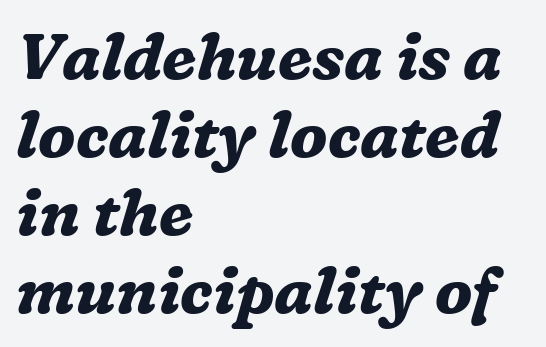
{"serif": "yes", "italic": "yes", "lean": "right", "slant_degrees": 16, "bold": "yes", "weight": "bold", "width": "normal", "stroke_contrast": "medium", "x_height": "medium", "monospaced": "no", "underline": "no", "align": "left", "line_spacing_ratio": 1.22, "letter_spacing": "normal", "letter_spacing_em": 0.0, "glyph_px": 64}
